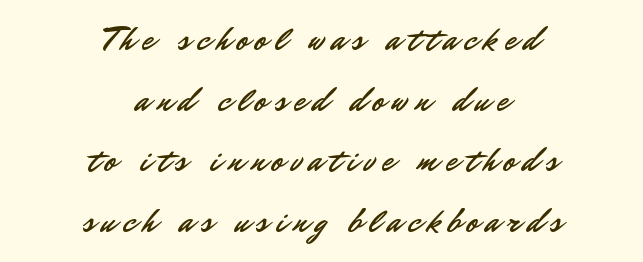
The image shows 33 px sans-serif type; set centered, line spacing 1.84x, unusually wide letter spacing (+0.23 em), not underlined; low stroke contrast and a small x-height.
